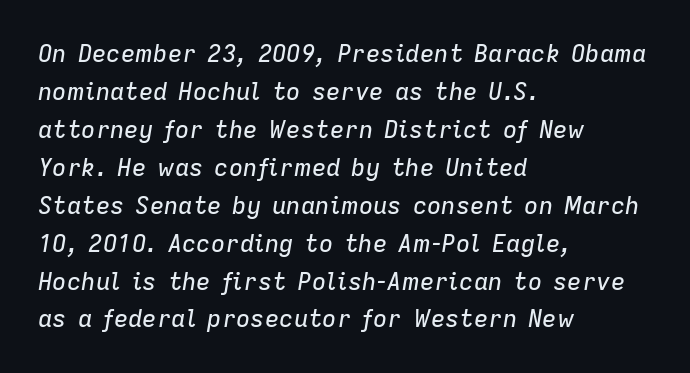
The image shows 24 px text type, italic (leaning right); set left-aligned, normal line spacing (1.58x), normal letter spacing, not underlined.
